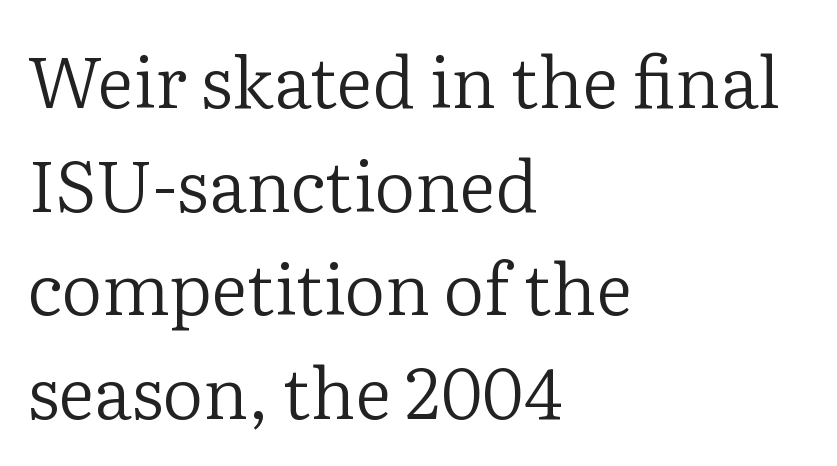
The image shows 71 px regular-weight serif type, upright; set left-aligned, normal line spacing (1.46x), normal letter spacing, not underlined; low stroke contrast and a medium x-height.
